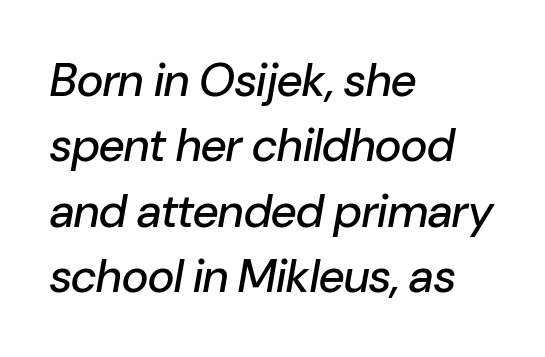
Q: Is the text italic (slanted)? A: Yes, it leans right by about 10 degrees.
Q: Is the text underlined? A: No.
Q: How is the paragraph aligned? A: Left-aligned.
Q: Is the spacing between letters normal or unusually wide? A: Normal.
Q: Is the spacing between lines tight, normal or loose? A: Normal.
Q: Width (condensed, normal, or wide)? A: Normal.
Q: Stroke contrast? A: Low.
Q: x-height? A: Medium.
Q: Monospaced? A: No.
